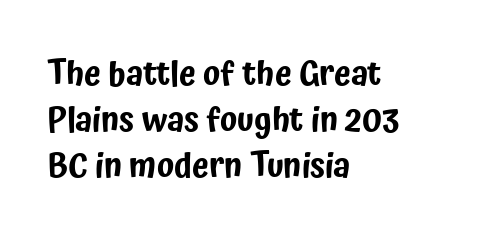
{"serif": "no", "italic": "no", "width": "condensed", "stroke_contrast": "low", "x_height": "medium", "monospaced": "no", "underline": "no", "align": "left", "line_spacing": "normal", "line_spacing_ratio": 1.35, "letter_spacing": "normal", "letter_spacing_em": 0.0, "glyph_px": 34}
